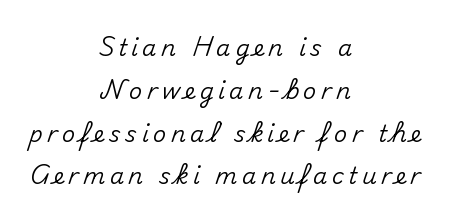
The image shows 23 px text type; set centered, line spacing 1.86x, not underlined.
